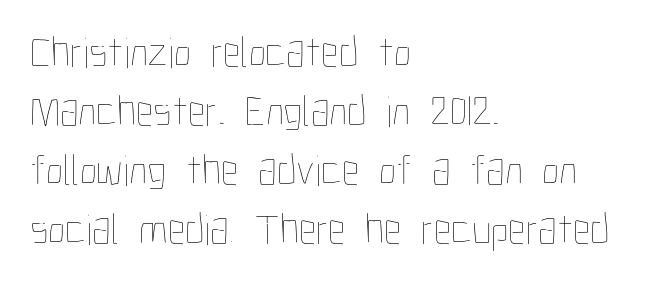
Q: Is the text bold? A: No.
Q: Is the text italic (slanted)? A: No, it is upright.
Q: Is the text underlined? A: No.
Q: How is the paragraph aligned? A: Left-aligned.
Q: Is the spacing between letters normal or unusually wide? A: Normal.
Q: Is the spacing between lines tight, normal or loose? A: Normal.
Q: Width (condensed, normal, or wide)? A: Condensed.
Q: Stroke contrast? A: Low.
Q: x-height? A: Medium.
Q: Monospaced? A: No.
